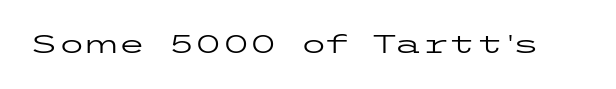
Q: Is the text bold? A: No.
Q: Is the text italic (slanted)? A: No, it is upright.
Q: Is the text underlined? A: No.
Q: Is the spacing between letters normal or unusually wide? A: Normal.
